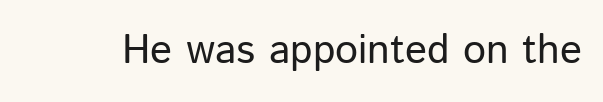
The strip under each line holds only bare page. Summary of weight: not heavy and not bold. Do the letters lean? They stand straight. A typesetter would call this zero additional tracking. Note: no serifs on the glyphs.
